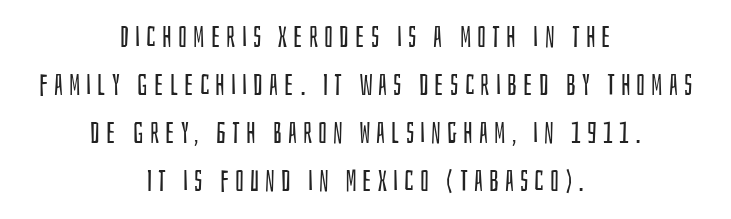
{"serif": "no", "italic": "no", "bold": "no", "weight": "regular", "width": "condensed", "stroke_contrast": "low", "x_height": "large", "monospaced": "no", "underline": "no", "align": "center", "line_spacing": "normal", "line_spacing_ratio": 1.65, "letter_spacing": "wide", "letter_spacing_em": 0.21, "glyph_px": 29}
